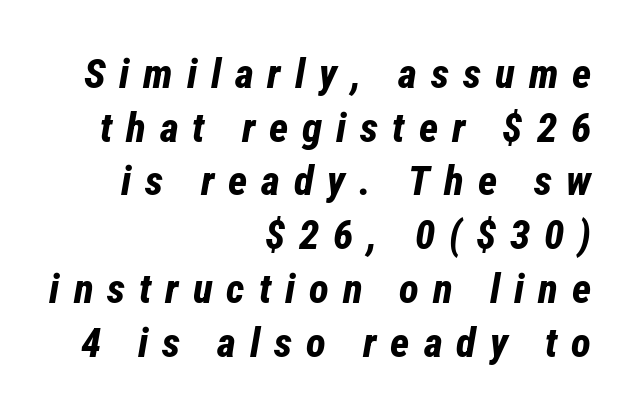
The image shows 41 px bold, condensed type, italic (leaning right); set right-aligned, normal line spacing (1.31x), unusually wide letter spacing (+0.34 em), not underlined; low stroke contrast and a medium x-height.
